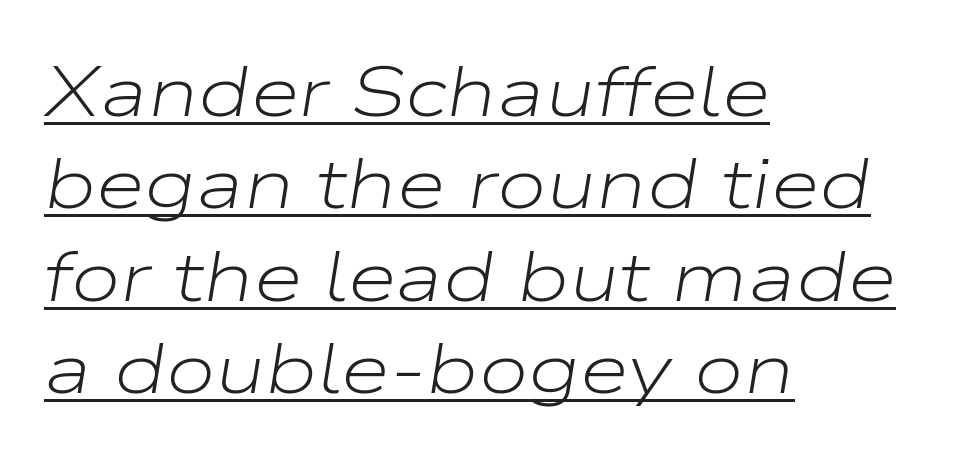
{"italic": "yes", "lean": "right", "slant_degrees": 9, "bold": "no", "weight": "light", "width": "wide", "stroke_contrast": "low", "x_height": "medium", "monospaced": "no", "underline": "yes", "align": "left", "line_spacing": "normal", "line_spacing_ratio": 1.3, "letter_spacing": "normal", "letter_spacing_em": 0.0, "glyph_px": 71}
